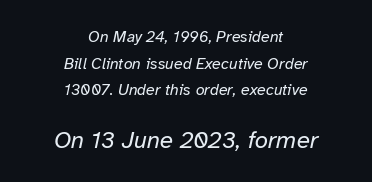
The image shows 24 px text type, italic (leaning right); set centered, normal line spacing (1.67x), normal letter spacing, not underlined; the second (bottom) block is 1.5x larger.
